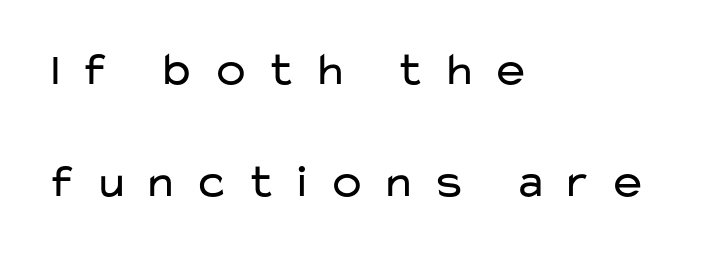
The lettering stays uniformly vertical, giving the passage a roman look. Note the varied advance widths — an 'i' is clearly narrower than an 'm'. How would I describe the line gaps? Wide and relaxed. Glance below the letters and you will spot only blank space.
